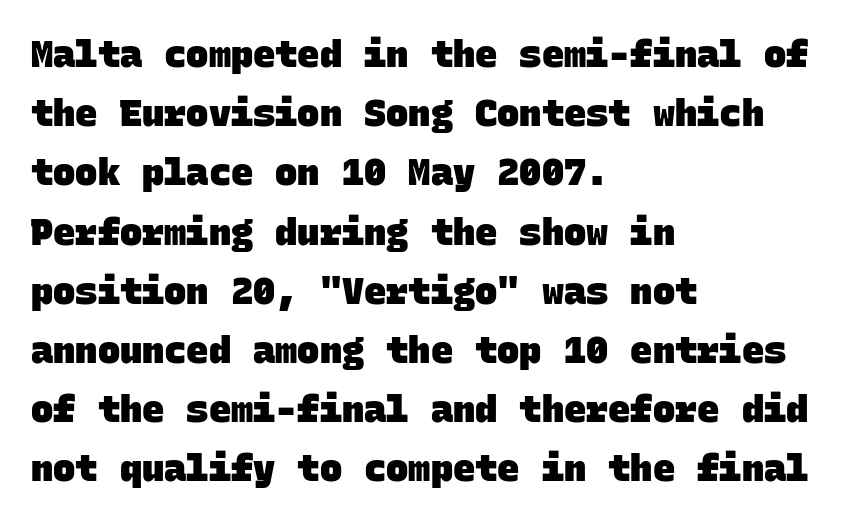
The image shows 37 px heavy sans-serif type, monospaced; set left-aligned, normal line spacing (1.6x), normal letter spacing, not underlined; low stroke contrast and a large x-height.
